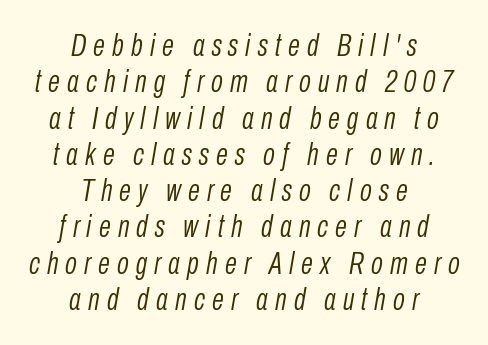
Q: Is the text bold? A: No.
Q: Is the text italic (slanted)? A: Yes, it leans right by about 10 degrees.
Q: Is the text underlined? A: No.
Q: How is the paragraph aligned? A: Centered.
Q: Is the spacing between letters normal or unusually wide? A: Unusually wide.
Q: Width (condensed, normal, or wide)? A: Condensed.
Q: Stroke contrast? A: Low.
Q: x-height? A: Medium.
Q: Monospaced? A: No.
